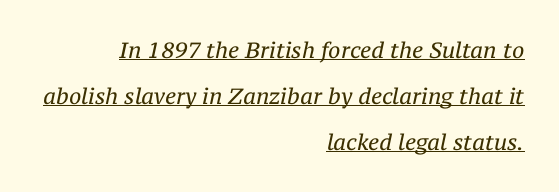
Q: Is the text bold? A: No.
Q: Is the text italic (slanted)? A: Yes, it leans right by about 12 degrees.
Q: Is the text underlined? A: Yes.
Q: How is the paragraph aligned? A: Right-aligned.
Q: Is the spacing between letters normal or unusually wide? A: Normal.
Q: Is the spacing between lines tight, normal or loose? A: Loose.
